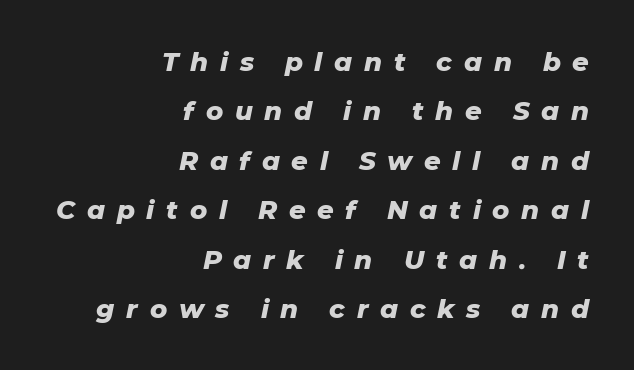
Q: Is the text bold? A: Yes.
Q: Is the text italic (slanted)? A: Yes, it leans right by about 11 degrees.
Q: Is the text underlined? A: No.
Q: How is the paragraph aligned? A: Right-aligned.
Q: Is the spacing between letters normal or unusually wide? A: Unusually wide.
Q: Is the spacing between lines tight, normal or loose? A: Loose.
